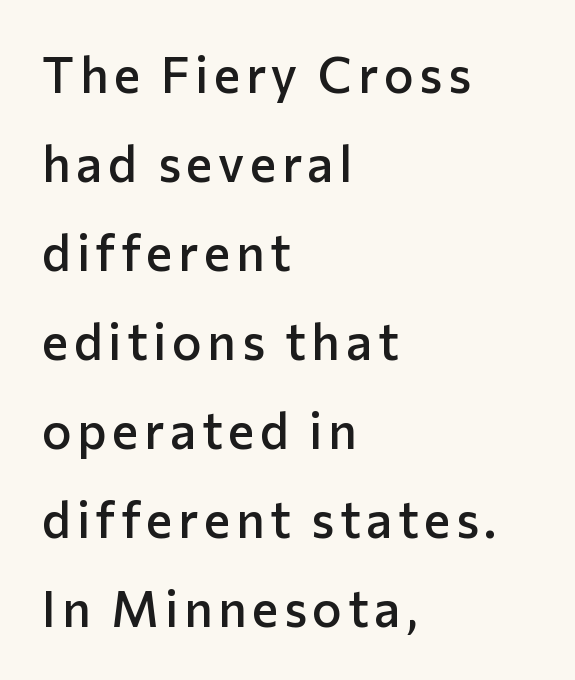
The image shows 50 px semibold sans-serif type, upright; set left-aligned, line spacing 1.78x, not underlined; low stroke contrast and a medium x-height.
